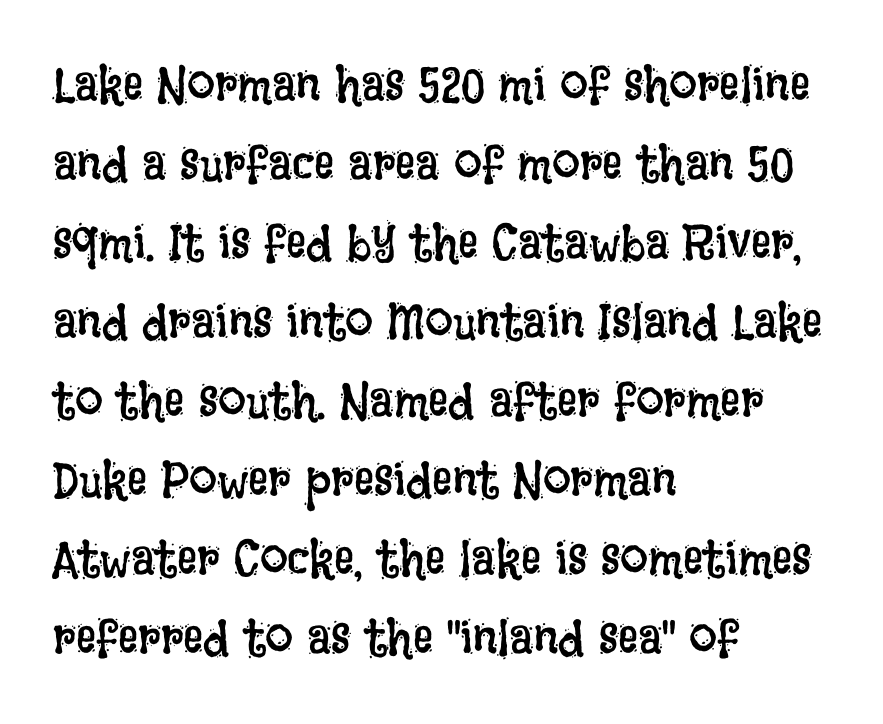
A normal amount of white space separates one row of letters from the next. The strokes are not fattened; the text isn't bold. The horizontal fit of the characters is conventional and even. Is the block centered? No — it sits flush against the left margin. Spacing verdict: proportional, widths tailored to each character. If you drew a line through each stem, it would be perfectly vertical.
